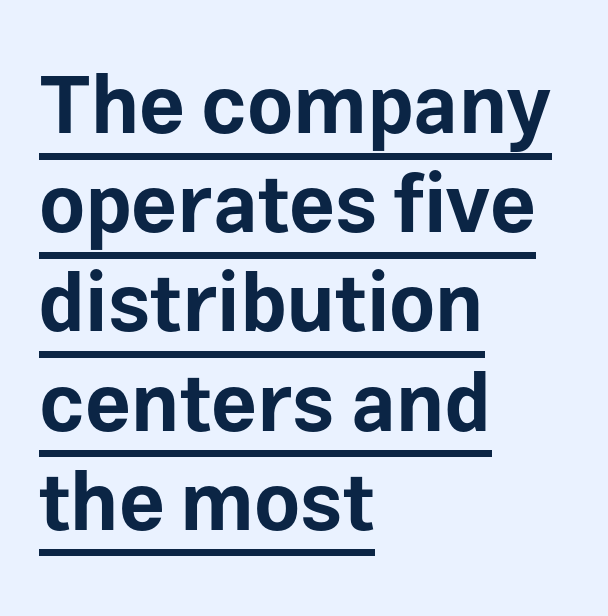
Q: Is the text bold? A: Yes.
Q: Is the text italic (slanted)? A: No, it is upright.
Q: Is the typeface a serif or a sans-serif typeface? A: Sans-serif.
Q: Is the text underlined? A: Yes.
Q: How is the paragraph aligned? A: Left-aligned.
Q: Is the spacing between letters normal or unusually wide? A: Normal.
Q: Width (condensed, normal, or wide)? A: Normal.
Q: Stroke contrast? A: Low.
Q: x-height? A: Medium.
Q: Monospaced? A: No.
